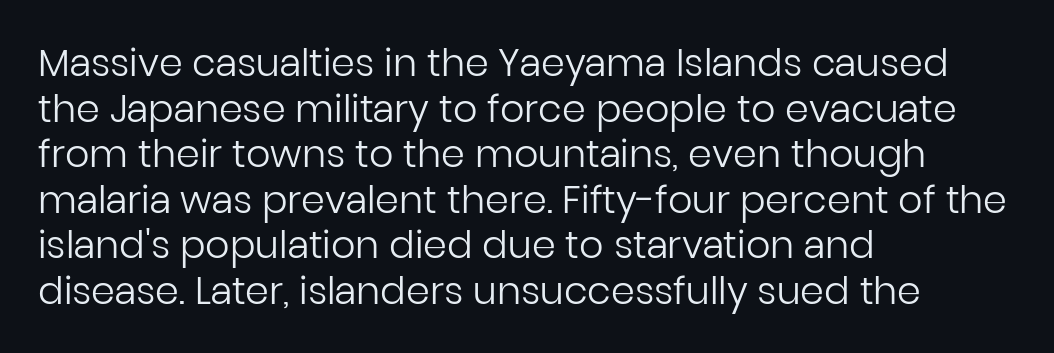
The image shows 38 px regular-weight sans-serif type, upright; set left-aligned, line spacing 1.2x, normal letter spacing, not underlined; low stroke contrast and a medium x-height.
